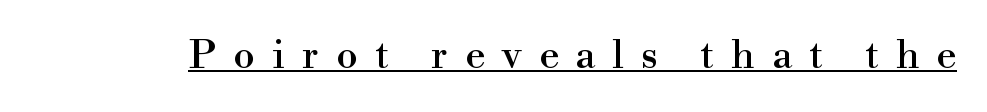
Does a line run under the words? Yes, clearly. The letters stand straight up with perfectly vertical stems. Spacing between characters has been opened up far beyond the box default. Is this a fixed-width face? No — the glyphs have proportional, varying widths. Are there feet on the stems? There are — it's a serif.
